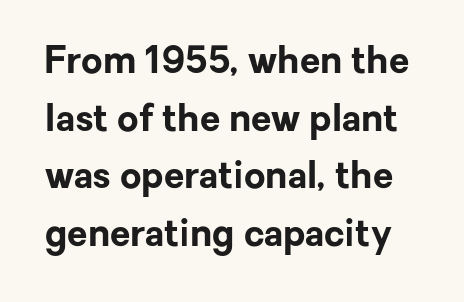
The image shows 37 px bold sans-serif type, upright; set normal line spacing (1.56x), normal letter spacing, not underlined; low stroke contrast and a medium x-height.
